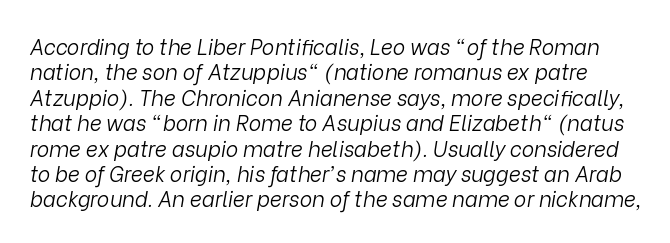
The image shows 21 px text type, italic (leaning right); set line spacing 1.21x, normal letter spacing, not underlined.
